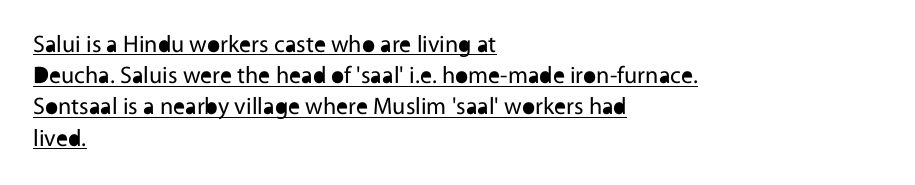
Q: Is the text bold? A: No.
Q: Is the text italic (slanted)? A: No, it is upright.
Q: Is the text underlined? A: Yes.
Q: How is the paragraph aligned? A: Left-aligned.
Q: Is the spacing between letters normal or unusually wide? A: Normal.
Q: Is the spacing between lines tight, normal or loose? A: Normal.
